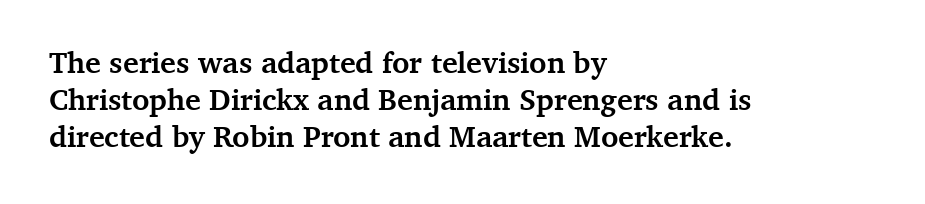
The image shows 30 px semibold serif type, upright; set left-aligned, line spacing 1.24x, normal letter spacing, not underlined; medium stroke contrast and a medium x-height.
